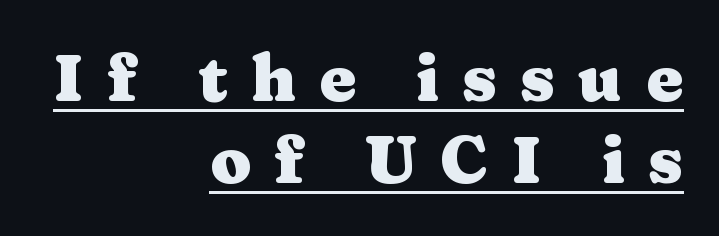
Q: Is the text bold? A: Yes.
Q: Is the text italic (slanted)? A: No, it is upright.
Q: Is the typeface a serif or a sans-serif typeface? A: Serif.
Q: Is the text underlined? A: Yes.
Q: How is the paragraph aligned? A: Right-aligned.
Q: Is the spacing between letters normal or unusually wide? A: Unusually wide.
Q: Width (condensed, normal, or wide)? A: Wide.
Q: Stroke contrast? A: Medium.
Q: x-height? A: Medium.
Q: Monospaced? A: No.
